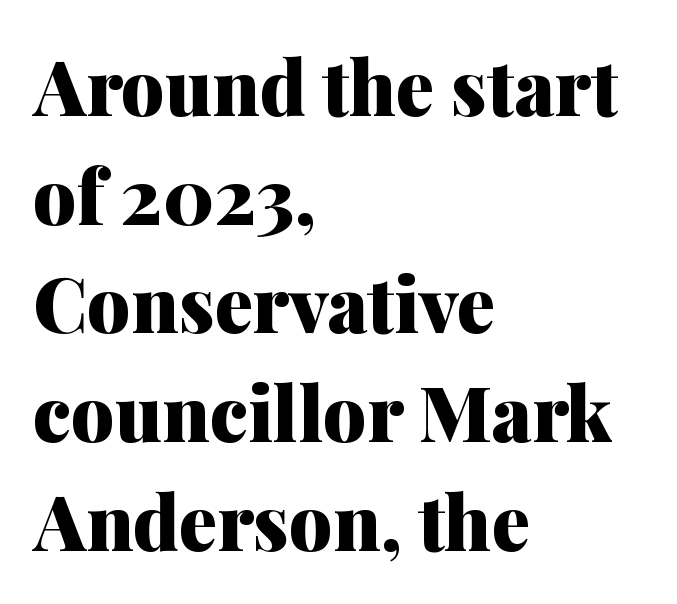
Q: Is the text bold? A: Yes.
Q: Is the text italic (slanted)? A: No, it is upright.
Q: Is the typeface a serif or a sans-serif typeface? A: Serif.
Q: Is the text underlined? A: No.
Q: How is the paragraph aligned? A: Left-aligned.
Q: Is the spacing between letters normal or unusually wide? A: Normal.
Q: Is the spacing between lines tight, normal or loose? A: Normal.
Q: Width (condensed, normal, or wide)? A: Normal.
Q: Stroke contrast? A: Medium.
Q: x-height? A: Medium.
Q: Monospaced? A: No.
